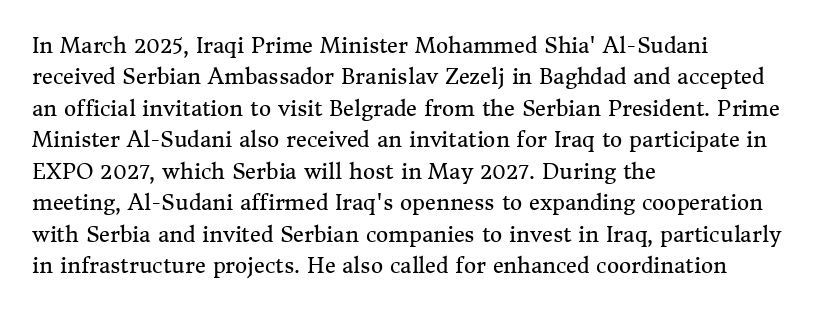
{"italic": "no", "bold": "no", "underline": "no", "align": "left", "line_spacing": "normal", "line_spacing_ratio": 1.5, "letter_spacing": "normal", "letter_spacing_em": 0.0, "glyph_px": 21}
